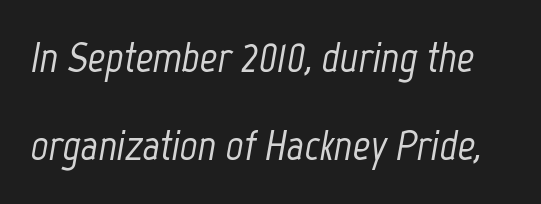
Q: Is the text italic (slanted)? A: Yes, it leans right by about 12 degrees.
Q: Is the text underlined? A: No.
Q: Is the spacing between letters normal or unusually wide? A: Normal.
Q: Is the spacing between lines tight, normal or loose? A: Loose.
Q: Width (condensed, normal, or wide)? A: Condensed.
Q: Stroke contrast? A: Low.
Q: x-height? A: Medium.
Q: Monospaced? A: No.
